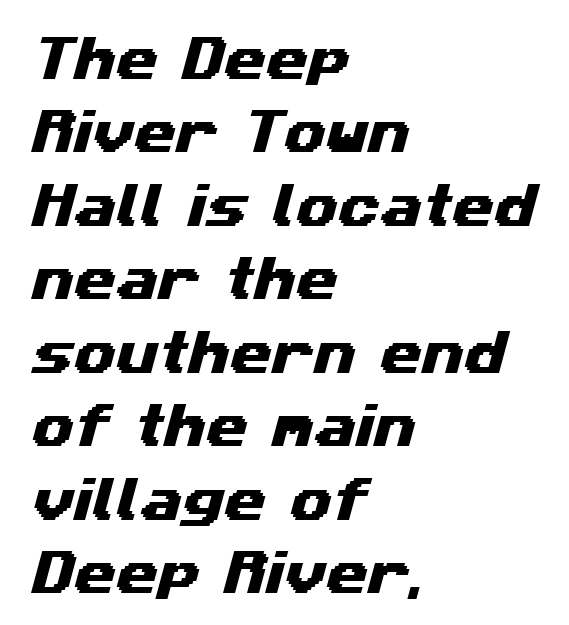
{"serif": "no", "width": "wide", "stroke_contrast": "medium", "x_height": "medium", "monospaced": "no", "underline": "no", "align": "left", "line_spacing": "normal", "line_spacing_ratio": 1.53, "letter_spacing": "normal", "letter_spacing_em": 0.0, "glyph_px": 48}
